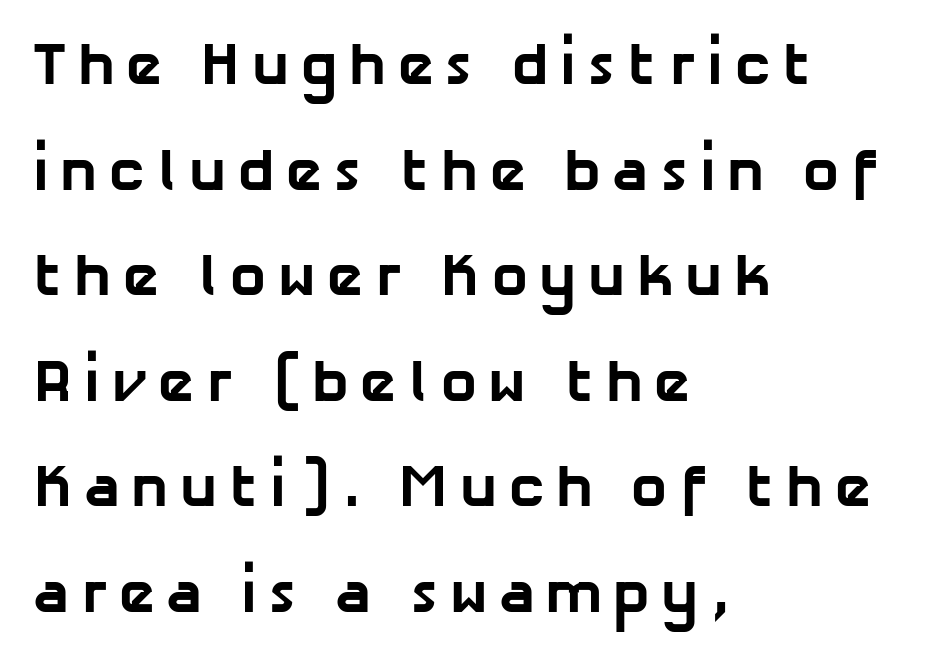
The font is running at its bold setting. Quick note: underline off. A typesetter would call this proportional, since set widths differ per character. Serifs: no, the terminals of the letterforms are clean.
